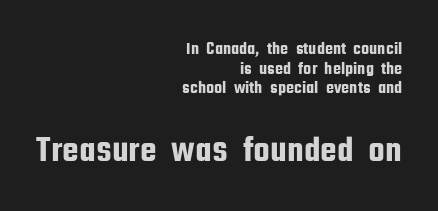
Q: Is the text italic (slanted)? A: No, it is upright.
Q: Is the typeface a serif or a sans-serif typeface? A: Sans-serif.
Q: Is the text underlined? A: No.
Q: How is the paragraph aligned? A: Right-aligned.
Q: Is the spacing between letters normal or unusually wide? A: Normal.
Q: Is the spacing between lines tight, normal or loose? A: Tight.
Q: Which block of text is set in a larger size, the first (top) or the second (bottom)? A: The second (bottom) one.
Q: Width (condensed, normal, or wide)? A: Condensed.
Q: Stroke contrast? A: Low.
Q: x-height? A: Medium.
Q: Monospaced? A: No.
